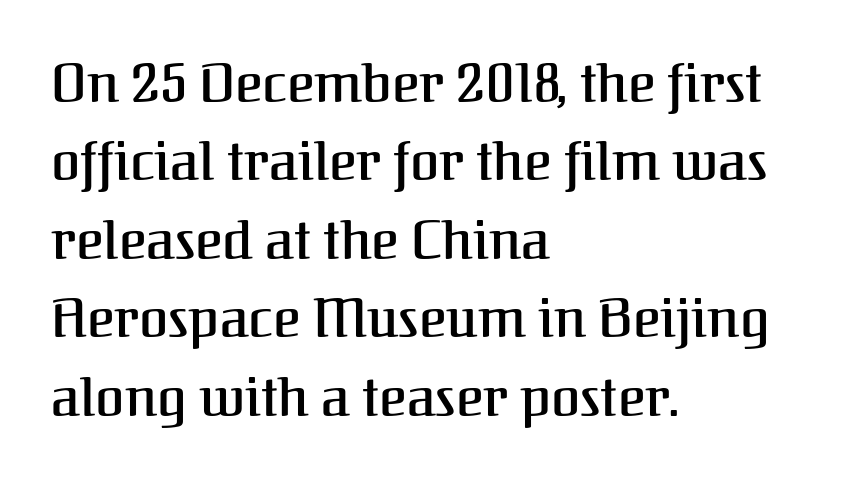
{"serif": "yes", "italic": "no", "width": "normal", "stroke_contrast": "medium", "x_height": "medium", "monospaced": "no", "underline": "no", "align": "left", "line_spacing": "normal", "line_spacing_ratio": 1.48, "letter_spacing": "normal", "letter_spacing_em": 0.0, "glyph_px": 53}
